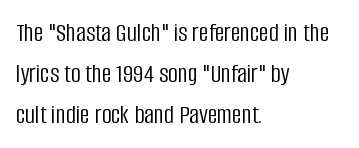
{"italic": "no", "bold": "no", "underline": "no", "align": "left", "line_spacing": "normal", "line_spacing_ratio": 1.51, "letter_spacing": "normal", "letter_spacing_em": 0.0, "glyph_px": 27}
